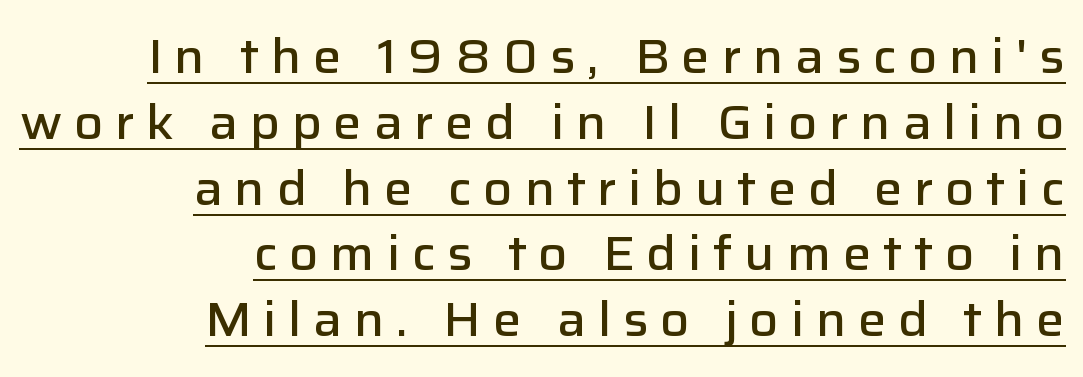
{"serif": "no", "italic": "no", "bold": "semi", "weight": "semibold", "width": "normal", "stroke_contrast": "low", "x_height": "medium", "monospaced": "no", "underline": "yes", "align": "right", "line_spacing": "normal", "line_spacing_ratio": 1.37, "letter_spacing": "wide", "letter_spacing_em": 0.24, "glyph_px": 48}
